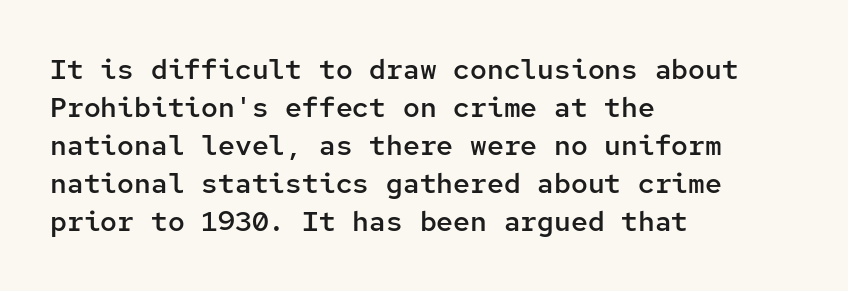
{"serif": "no", "italic": "no", "bold": "semi", "weight": "semibold", "width": "normal", "stroke_contrast": "low", "x_height": "medium", "monospaced": "yes", "underline": "no", "align": "left", "line_spacing": "normal", "line_spacing_ratio": 1.36, "letter_spacing": "normal", "letter_spacing_em": 0.0, "glyph_px": 28}
